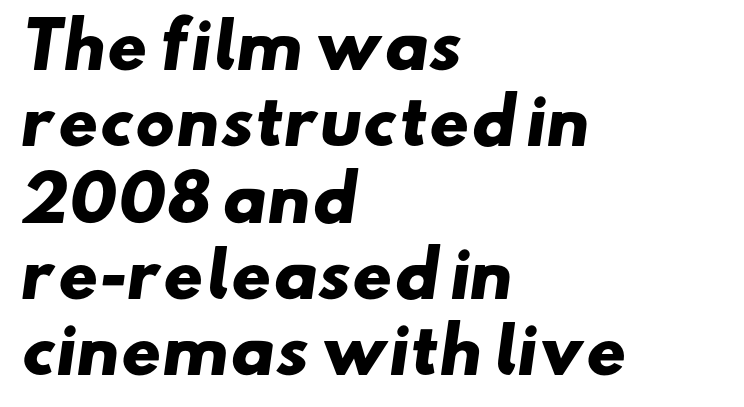
Q: Is the text bold? A: Yes.
Q: Is the typeface a serif or a sans-serif typeface? A: Sans-serif.
Q: Is the text underlined? A: No.
Q: How is the paragraph aligned? A: Left-aligned.
Q: Is the spacing between letters normal or unusually wide? A: Normal.
Q: Width (condensed, normal, or wide)? A: Wide.
Q: Stroke contrast? A: Low.
Q: x-height? A: Small.
Q: Monospaced? A: No.
